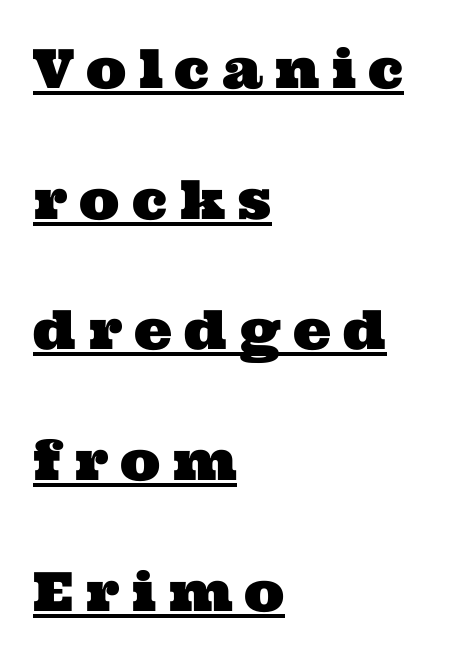
{"serif": "yes", "width": "wide", "stroke_contrast": "medium", "x_height": "medium", "monospaced": "no", "underline": "yes", "align": "left", "line_spacing": "loose", "line_spacing_ratio": 2.42, "letter_spacing": "wide", "letter_spacing_em": 0.22, "glyph_px": 54}
